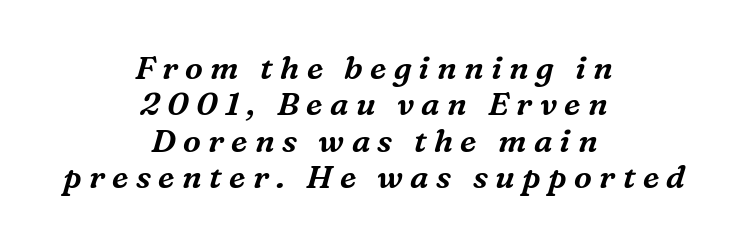
The image shows 32 px serif type, italic (leaning right); set centered, tight line spacing (1.14x), unusually wide letter spacing (+0.23 em), not underlined; medium stroke contrast and a medium x-height.
